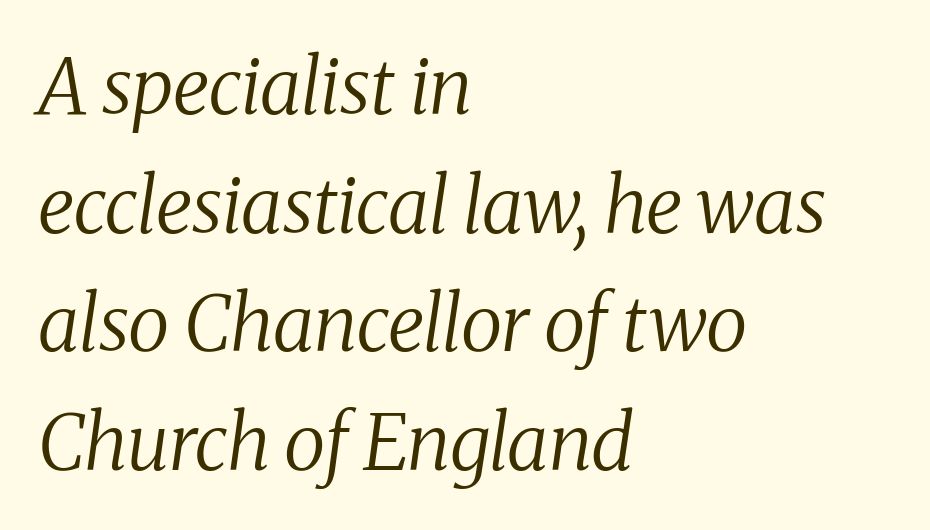
Q: Is the text bold? A: No.
Q: Is the text italic (slanted)? A: Yes, it leans right by about 8 degrees.
Q: Is the typeface a serif or a sans-serif typeface? A: Serif.
Q: Is the text underlined? A: No.
Q: How is the paragraph aligned? A: Left-aligned.
Q: Is the spacing between letters normal or unusually wide? A: Normal.
Q: Is the spacing between lines tight, normal or loose? A: Normal.
Q: Width (condensed, normal, or wide)? A: Normal.
Q: Stroke contrast? A: Medium.
Q: x-height? A: Medium.
Q: Monospaced? A: No.
